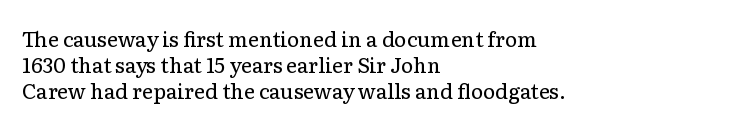
The image shows 21 px text type, upright; set left-aligned, line spacing 1.24x, normal letter spacing, not underlined.
